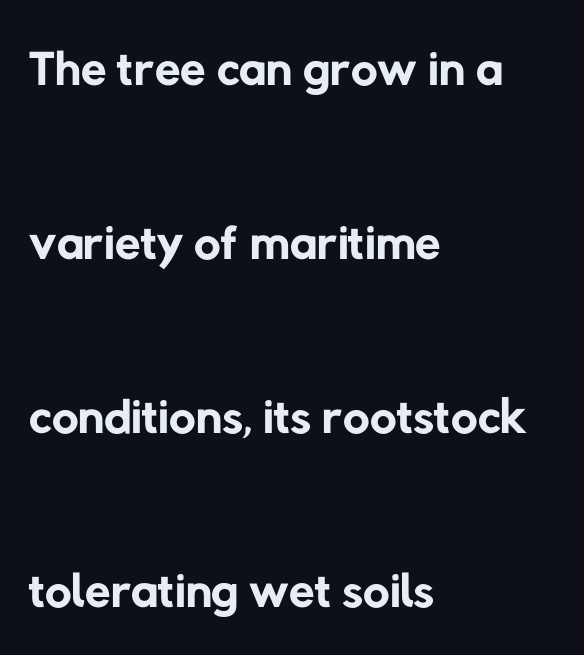
Q: Is the text bold? A: No.
Q: Is the typeface a serif or a sans-serif typeface? A: Sans-serif.
Q: Is the text underlined? A: No.
Q: How is the paragraph aligned? A: Left-aligned.
Q: Is the spacing between letters normal or unusually wide? A: Normal.
Q: Is the spacing between lines tight, normal or loose? A: Loose.
Q: Width (condensed, normal, or wide)? A: Normal.
Q: Stroke contrast? A: Low.
Q: x-height? A: Medium.
Q: Monospaced? A: No.
